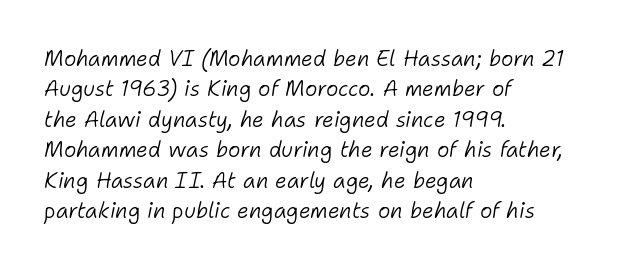
The image shows 21 px text type, italic (leaning right); set left-aligned, normal line spacing (1.45x), normal letter spacing, not underlined.
